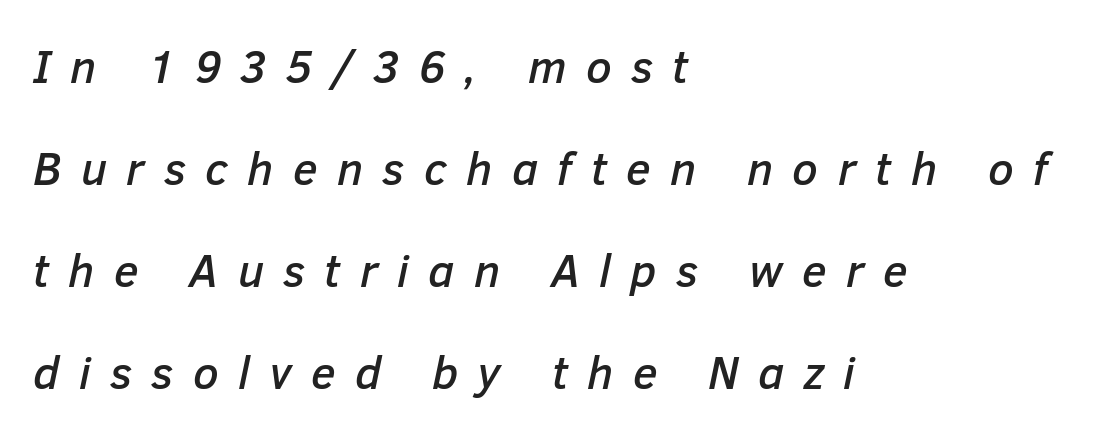
The image shows 46 px text type, italic (leaning right); set left-aligned, loose line spacing (2.22x), unusually wide letter spacing (+0.42 em), not underlined; low stroke contrast and a medium x-height.
